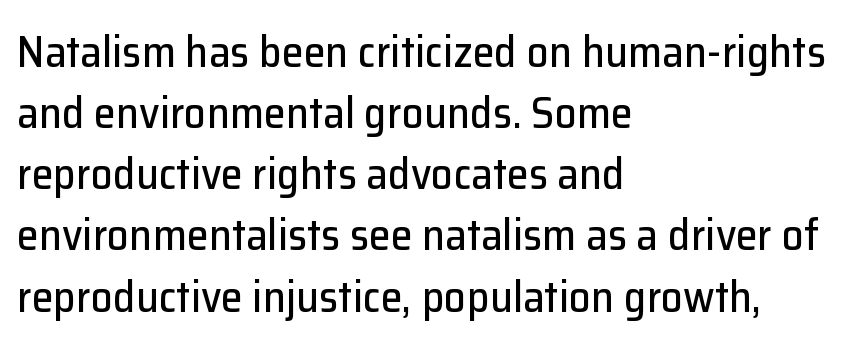
{"serif": "no", "italic": "no", "width": "normal", "stroke_contrast": "low", "x_height": "medium", "monospaced": "no", "underline": "no", "align": "left", "line_spacing": "normal", "line_spacing_ratio": 1.39, "letter_spacing": "normal", "letter_spacing_em": 0.0, "glyph_px": 44}
